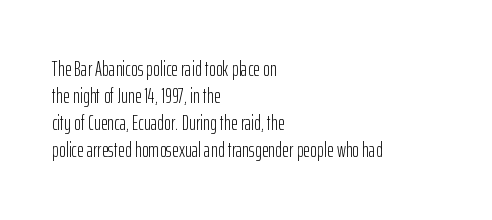
{"italic": "no", "bold": "no", "underline": "no", "align": "left", "line_spacing": "normal", "line_spacing_ratio": 1.29, "letter_spacing": "normal", "letter_spacing_em": 0.0, "glyph_px": 21}
